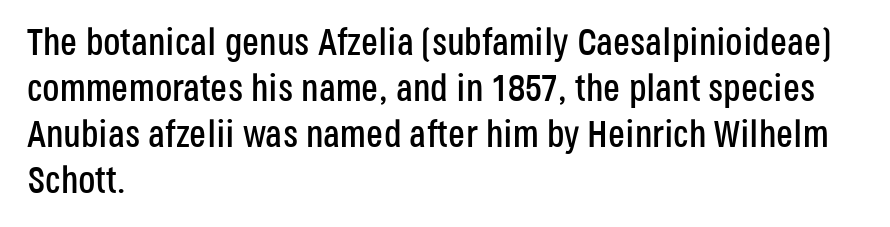
The image shows 38 px condensed sans-serif type, upright; set left-aligned, line spacing 1.21x, normal letter spacing, not underlined; low stroke contrast and a large x-height.
